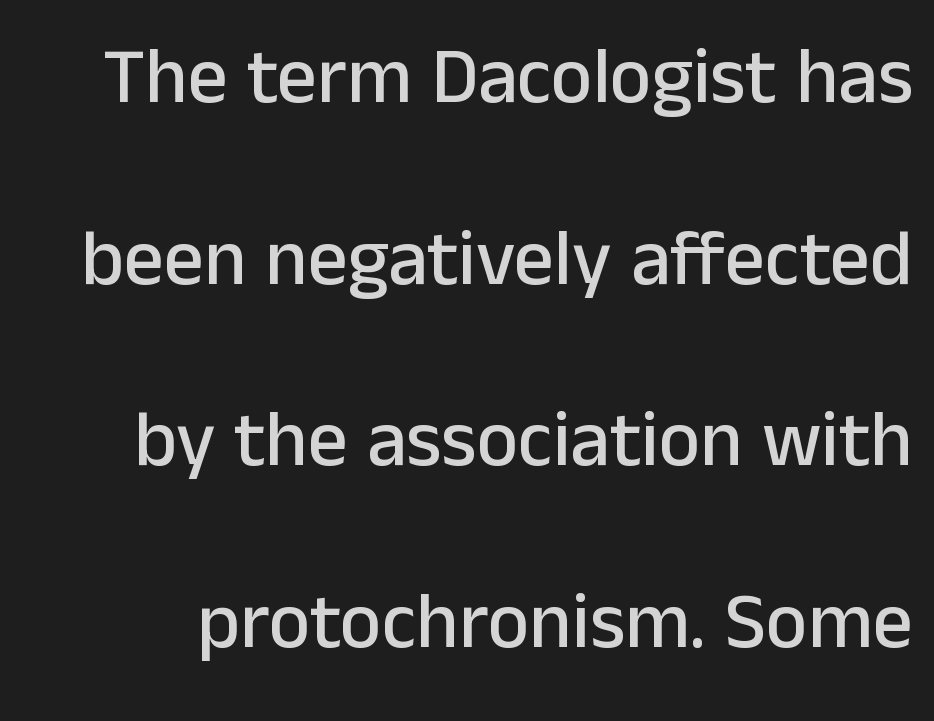
Q: Is the text italic (slanted)? A: No, it is upright.
Q: Is the typeface a serif or a sans-serif typeface? A: Sans-serif.
Q: Is the text underlined? A: No.
Q: Is the spacing between letters normal or unusually wide? A: Normal.
Q: Is the spacing between lines tight, normal or loose? A: Loose.
Q: Width (condensed, normal, or wide)? A: Normal.
Q: Stroke contrast? A: Low.
Q: x-height? A: Medium.
Q: Monospaced? A: No.
